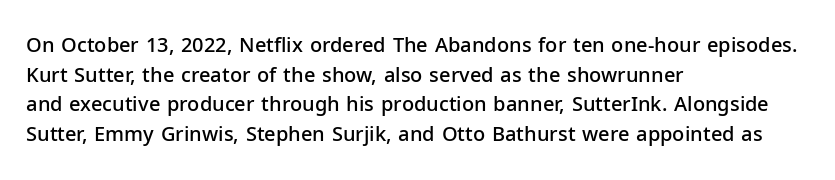
The image shows 20 px text type, upright; set left-aligned, normal line spacing (1.48x), normal letter spacing, not underlined.
